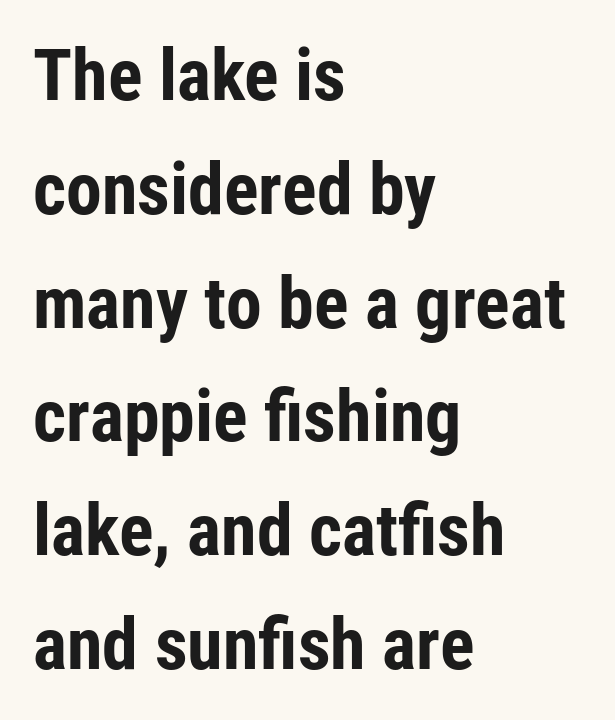
The image shows 72 px bold, condensed sans-serif type, upright; set left-aligned, normal line spacing (1.58x), normal letter spacing, not underlined; low stroke contrast and a medium x-height.
